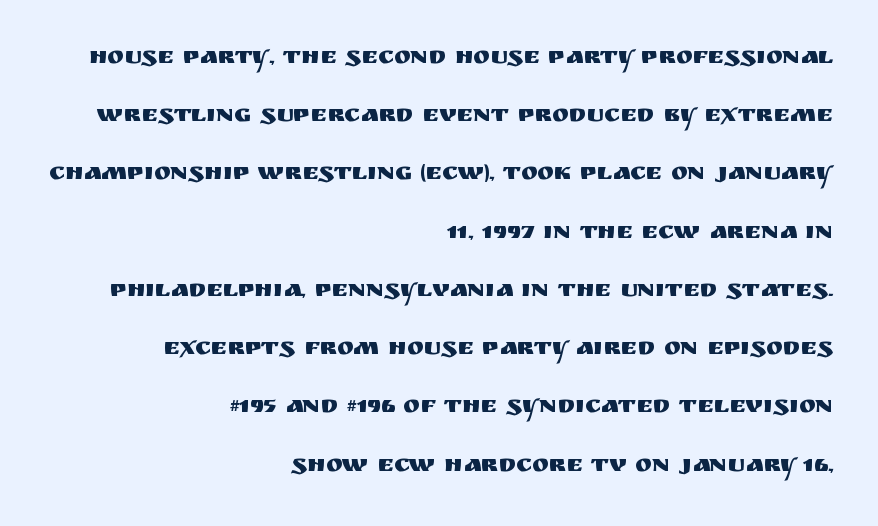
The font's upright variant was chosen for this text. This sample is right-justified, so line beginnings fall wherever the words allow. Line spacing here is loose. The passage shown is not underscored anywhere. The rendering keeps characters at their native spacing.
